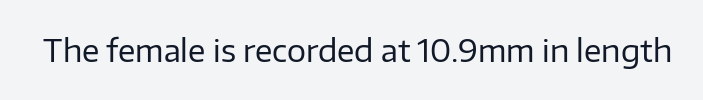
Nope, not italic — everything's standing straight. No letter is thick-stroked: the sample isn't bold. Plain, unruled lines of type. I'd call this a sans setting — the letters go barefoot. Here the designer chose a conventional face with non-uniform glyph widths. The tracking reads as untouched default to a designer's eye.
